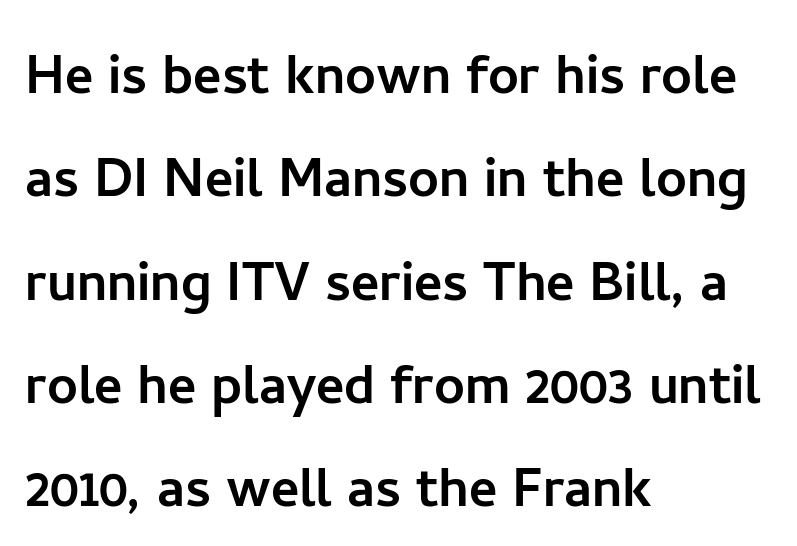
{"serif": "no", "italic": "no", "width": "normal", "stroke_contrast": "low", "x_height": "medium", "monospaced": "no", "underline": "no", "align": "left", "line_spacing": "normal", "line_spacing_ratio": 1.52, "letter_spacing": "normal", "letter_spacing_em": 0.0, "glyph_px": 68}
